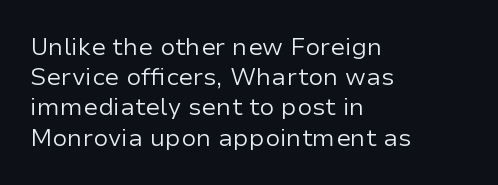
The weight would be labelled regular, book, light, or lighter still. Every stem runs plumb, perpendicular to the baseline. Descender tails drop into unmarked territory. One glance says typical: line gaps are just what's usual.
